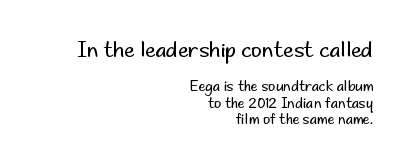
Q: Is the text bold? A: No.
Q: Is the text italic (slanted)? A: No, it is upright.
Q: Is the text underlined? A: No.
Q: How is the paragraph aligned? A: Right-aligned.
Q: Is the spacing between letters normal or unusually wide? A: Normal.
Q: Which block of text is set in a larger size, the first (top) or the second (bottom)? A: The first (top) one.
